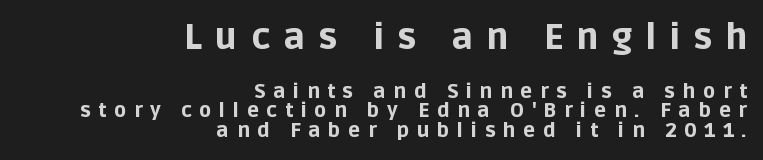
You could barely slide anything between these rows. The text was rendered using a sans face with plain stroke endings. A typesetter would call this proportional, since set widths differ per character. Does extra space separate the letters? Yes, quite a lot of it. Does the lettering tilt? It doesn't — this is upright.
